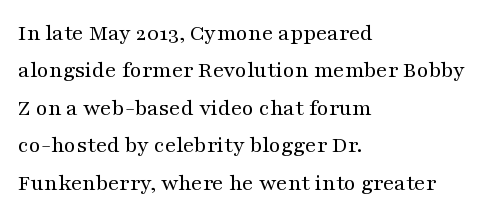
{"italic": "no", "bold": "no", "underline": "no", "align": "left", "line_spacing": "normal", "line_spacing_ratio": 1.56, "letter_spacing": "normal", "letter_spacing_em": 0.0, "glyph_px": 24}
